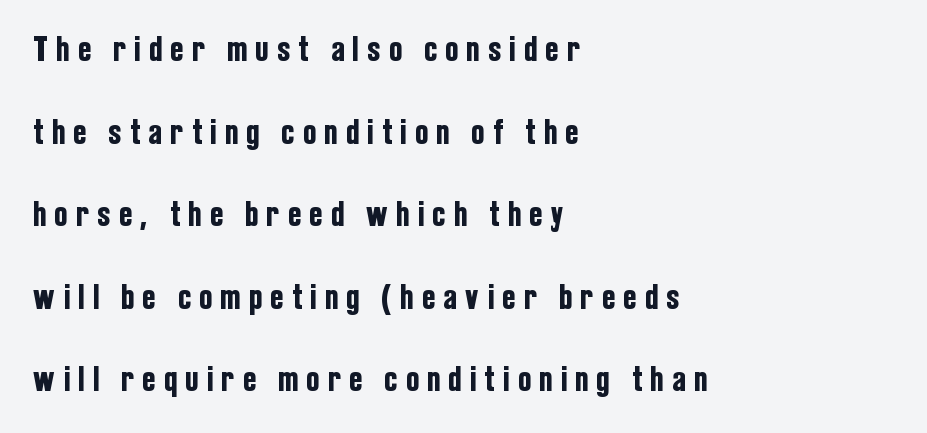
The image shows 37 px condensed sans-serif type, upright; set left-aligned, loose line spacing (2.23x), unusually wide letter spacing (+0.25 em), not underlined; low stroke contrast and a medium x-height.
